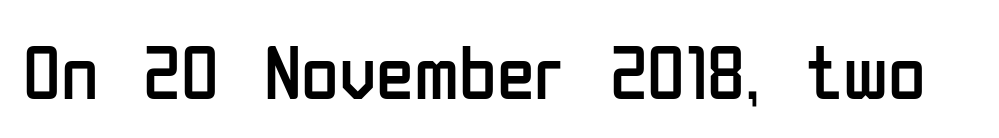
The image shows 77 px regular-weight, condensed sans-serif type, upright; set normal letter spacing, not underlined; low stroke contrast and a medium x-height.
